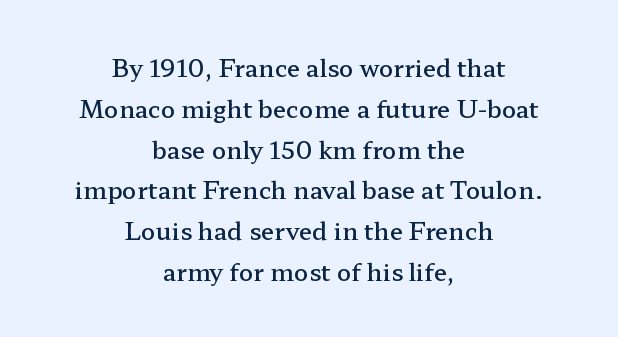
The image shows 24 px text type, upright; set centered, normal line spacing (1.7x), normal letter spacing, not underlined.
